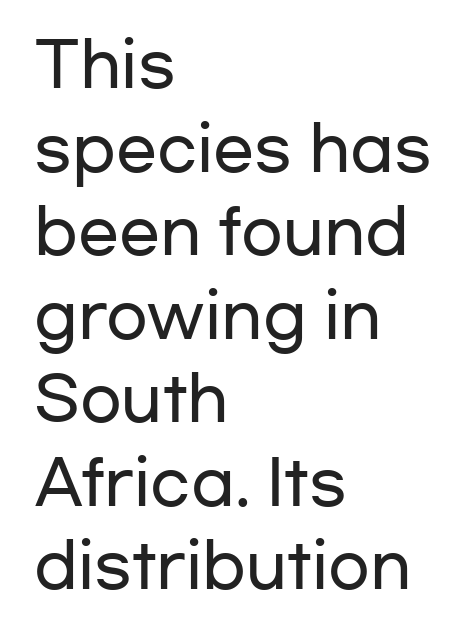
Q: Is the text italic (slanted)? A: No, it is upright.
Q: Is the typeface a serif or a sans-serif typeface? A: Sans-serif.
Q: Is the text underlined? A: No.
Q: How is the paragraph aligned? A: Left-aligned.
Q: Is the spacing between letters normal or unusually wide? A: Normal.
Q: Is the spacing between lines tight, normal or loose? A: Normal.
Q: Width (condensed, normal, or wide)? A: Wide.
Q: Stroke contrast? A: Low.
Q: x-height? A: Medium.
Q: Monospaced? A: No.
